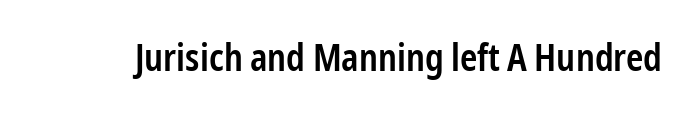
{"serif": "no", "italic": "no", "bold": "semi", "weight": "semibold", "width": "condensed", "stroke_contrast": "low", "x_height": "medium", "monospaced": "no", "underline": "no", "letter_spacing": "normal", "letter_spacing_em": 0.0, "glyph_px": 37}
